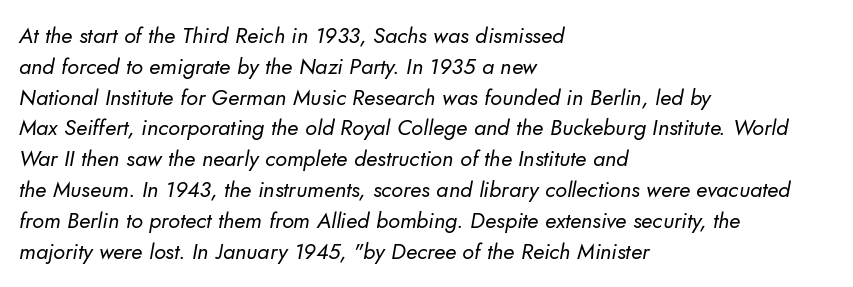
The image shows 22 px text type; set left-aligned, normal line spacing (1.4x), normal letter spacing, not underlined.
